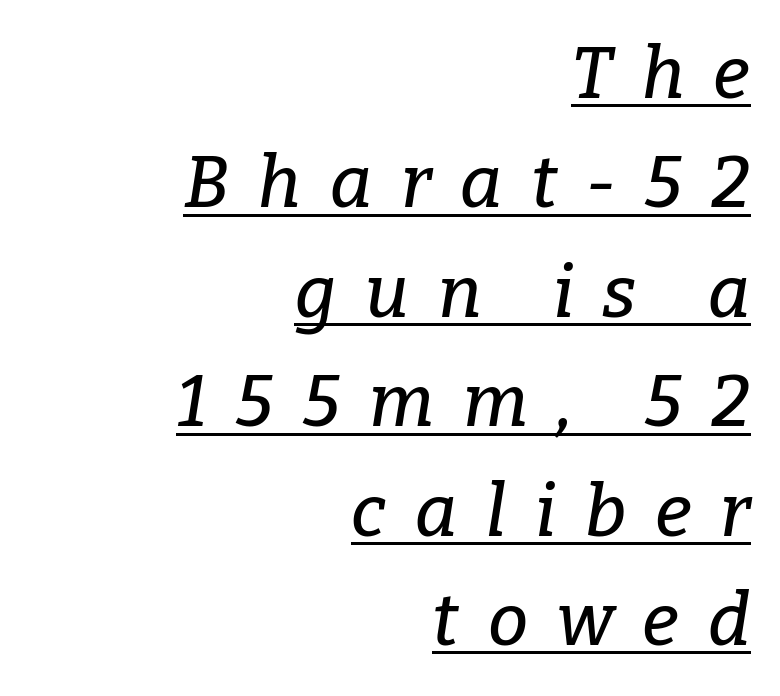
{"serif": "yes", "italic": "yes", "lean": "right", "slant_degrees": 9, "width": "normal", "stroke_contrast": "low", "x_height": "medium", "monospaced": "no", "underline": "yes", "align": "right", "line_spacing": "normal", "line_spacing_ratio": 1.52, "letter_spacing": "wide", "letter_spacing_em": 0.4, "glyph_px": 72}
